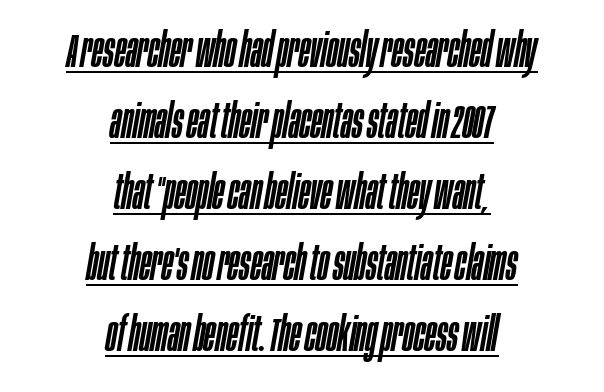
Q: Is the text italic (slanted)? A: Yes, it leans right by about 10 degrees.
Q: Is the text underlined? A: Yes.
Q: How is the paragraph aligned? A: Centered.
Q: Is the spacing between letters normal or unusually wide? A: Normal.
Q: Is the spacing between lines tight, normal or loose? A: Normal.
Q: Width (condensed, normal, or wide)? A: Condensed.
Q: Stroke contrast? A: Low.
Q: x-height? A: Large.
Q: Monospaced? A: No.
